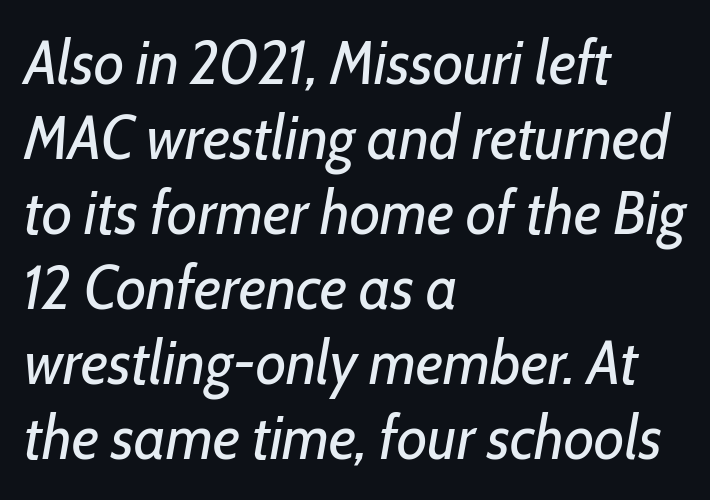
{"italic": "yes", "lean": "right", "slant_degrees": 10, "bold": "no", "weight": "regular", "width": "condensed", "stroke_contrast": "low", "x_height": "medium", "monospaced": "no", "underline": "no", "align": "left", "line_spacing_ratio": 1.21, "letter_spacing": "normal", "letter_spacing_em": 0.0, "glyph_px": 62}
